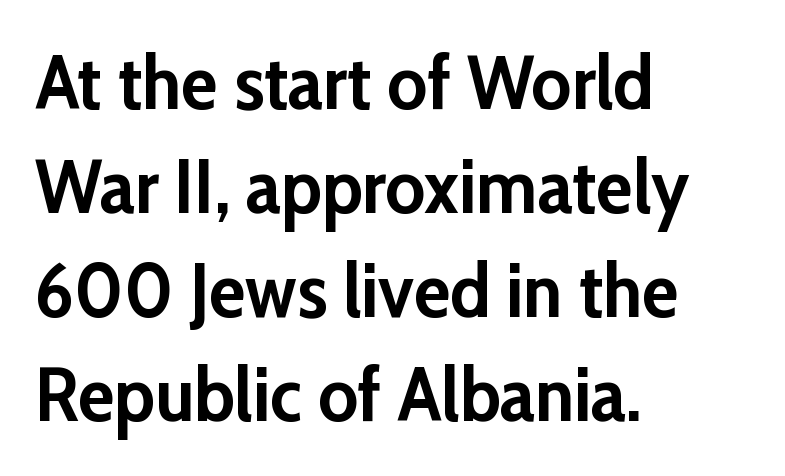
{"serif": "no", "italic": "no", "bold": "yes", "weight": "semibold", "width": "normal", "stroke_contrast": "low", "x_height": "medium", "monospaced": "no", "underline": "no", "align": "left", "line_spacing": "normal", "line_spacing_ratio": 1.37, "letter_spacing": "normal", "letter_spacing_em": 0.0, "glyph_px": 76}
